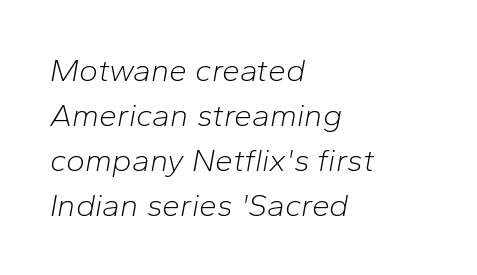
A typesetter would call this proportional, since set widths differ per character. The gap between lines stays unmarked. The letterforms sit shoulder to shoulder at normal distance. Horizontal bands of white between lines are of average thickness. Reading down the block, your eye returns to a fixed left position each line.
